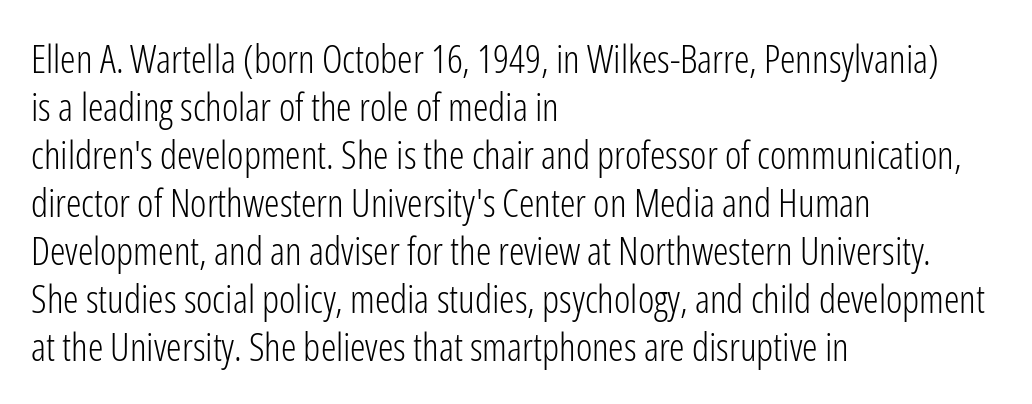
Bare-footed words on every line. A roman cut, with each character standing at attention. Examine the stroke ends and you'll find no serifs. One-word summary of the alignment: left. Do the characters align in a grid? No, the font is proportional. Compared with a typical body face, this is equally light or lighter still.
